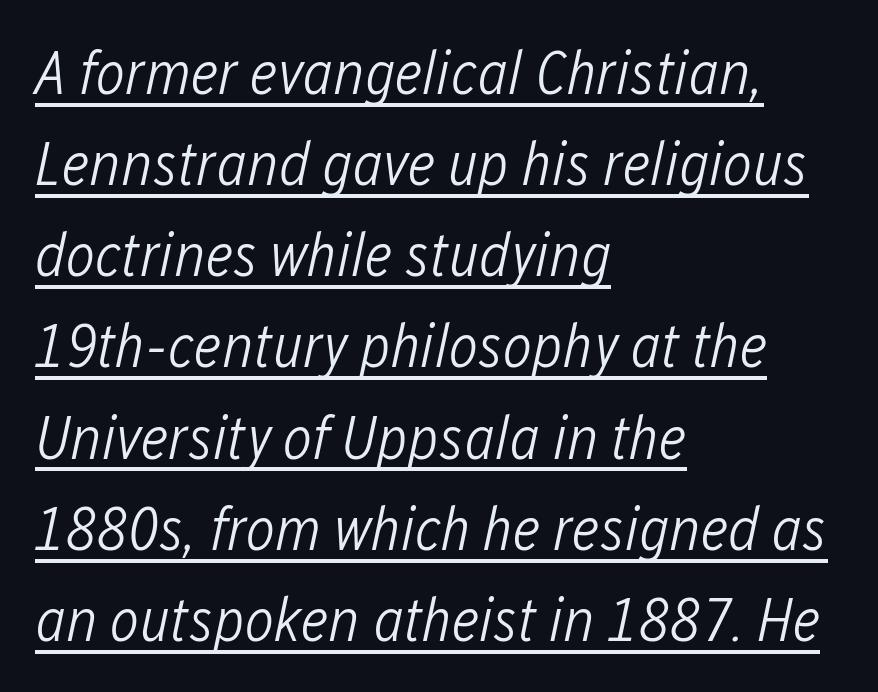
The image shows 62 px light, condensed type, italic (leaning right); set left-aligned, normal line spacing (1.47x), normal letter spacing, underlined; low stroke contrast and a medium x-height.
